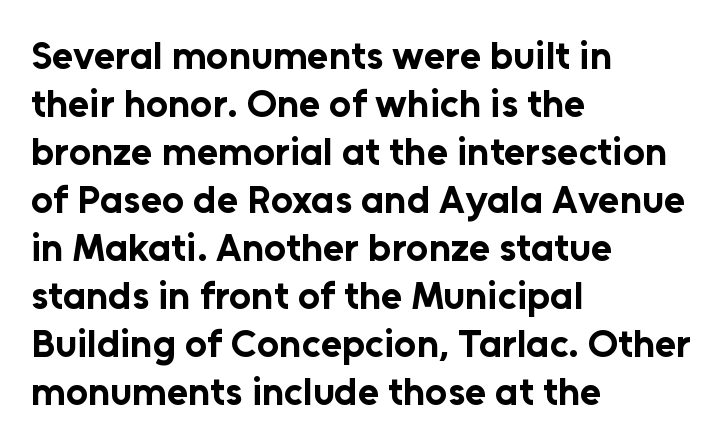
Q: Is the text bold? A: Yes.
Q: Is the text italic (slanted)? A: No, it is upright.
Q: Is the typeface a serif or a sans-serif typeface? A: Sans-serif.
Q: Is the text underlined? A: No.
Q: How is the paragraph aligned? A: Left-aligned.
Q: Is the spacing between letters normal or unusually wide? A: Normal.
Q: Width (condensed, normal, or wide)? A: Normal.
Q: Stroke contrast? A: Low.
Q: x-height? A: Medium.
Q: Monospaced? A: No.
